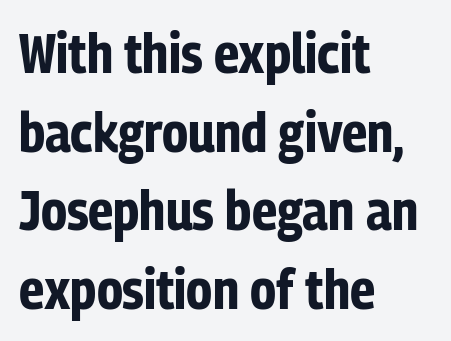
The image shows 55 px bold, condensed sans-serif type, upright; set left-aligned, normal line spacing (1.43x), normal letter spacing, not underlined; low stroke contrast and a medium x-height.
